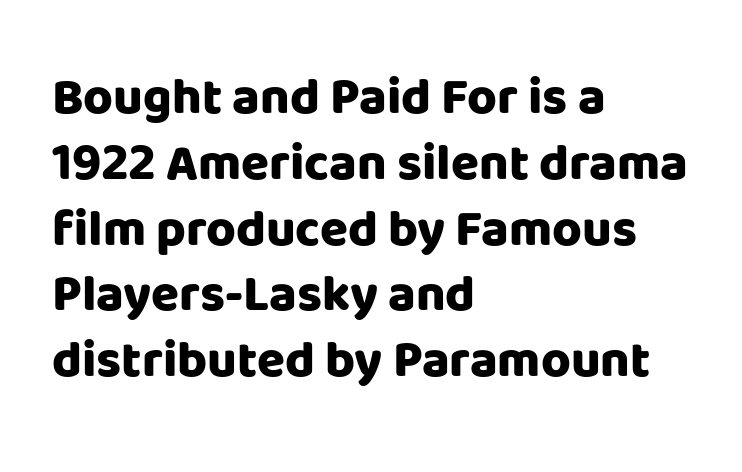
{"serif": "no", "italic": "no", "bold": "yes", "weight": "heavy", "width": "normal", "stroke_contrast": "low", "x_height": "large", "monospaced": "no", "underline": "no", "align": "left", "line_spacing": "normal", "line_spacing_ratio": 1.29, "letter_spacing": "normal", "letter_spacing_em": 0.0, "glyph_px": 51}
